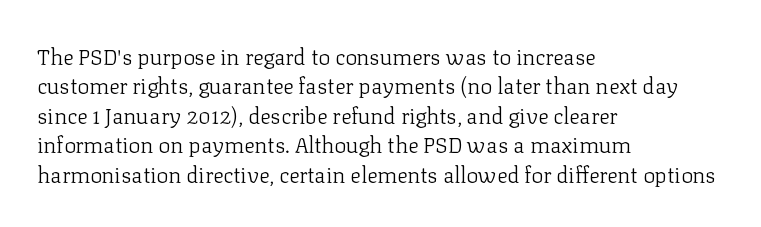
The image shows 22 px text type, upright; set left-aligned, normal line spacing (1.34x), normal letter spacing, not underlined.
